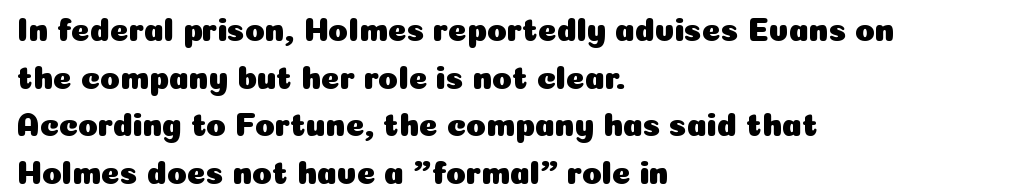
Ascenders rise straight up at ninety degrees. Horizontally, the lines are justified to the leading edge only. Interline gaps are of average width in this sample. Rule under the text: the space is simply empty. Nothing sits at the stroke ends, so this counts as sans-serif.
